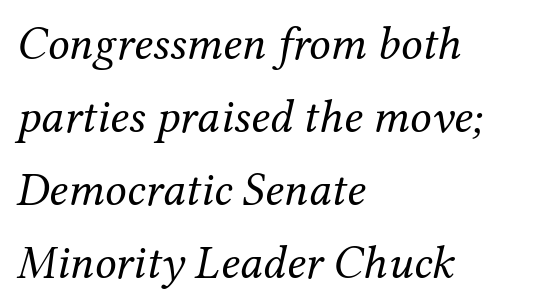
{"serif": "yes", "italic": "yes", "lean": "right", "slant_degrees": 12, "bold": "no", "weight": "regular", "width": "normal", "stroke_contrast": "medium", "x_height": "medium", "monospaced": "no", "underline": "no", "align": "left", "line_spacing": "normal", "line_spacing_ratio": 1.52, "letter_spacing": "normal", "letter_spacing_em": 0.0, "glyph_px": 48}
